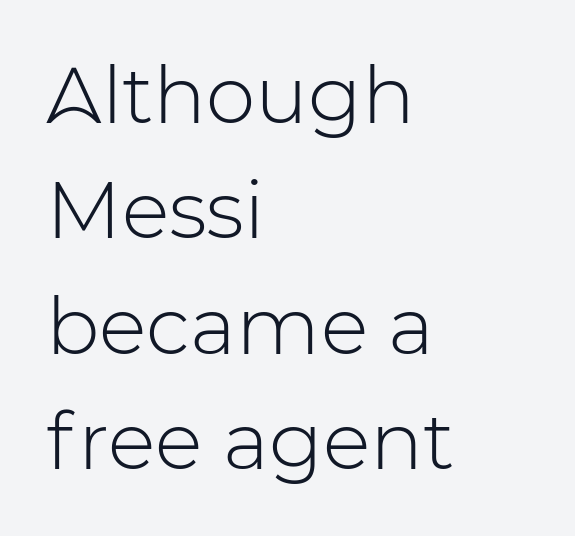
The image shows 79 px light sans-serif type, upright; set left-aligned, normal line spacing (1.46x), normal letter spacing, not underlined; low stroke contrast and a medium x-height.
